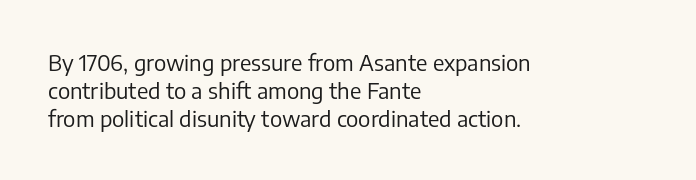
{"italic": "no", "bold": "no", "underline": "no", "align": "left", "line_spacing": "normal", "line_spacing_ratio": 1.27, "letter_spacing": "normal", "letter_spacing_em": 0.0, "glyph_px": 22}
